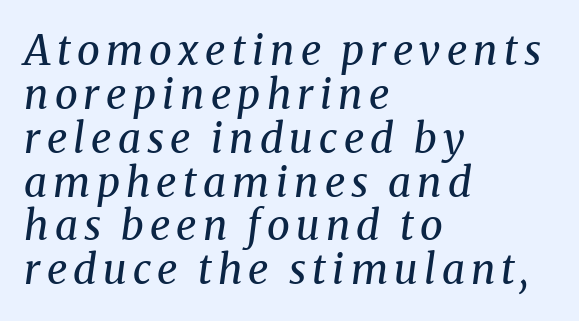
Is the type slanted? Yes — the strokes lean at a clear angle. Teacher's note: observe the even left margin — that is flush-left alignment. Note the varied advance widths — an 'i' is clearly narrower than an 'm'. Any mark beneath the type? The region is blank. The passage shown is typeset with a serif family.
